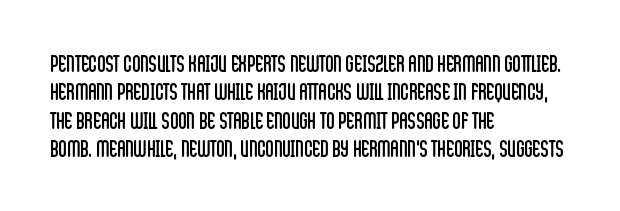
Nobody touched the tracking dial on this one. Visually the block forms a straight wall on the left and a jagged coastline on the right. Posture: upright roman. Beneath every word, the page is bare.
